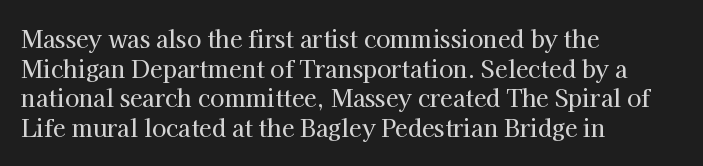
The image shows 23 px text type, upright; set left-aligned, normal line spacing (1.29x), normal letter spacing, not underlined.
